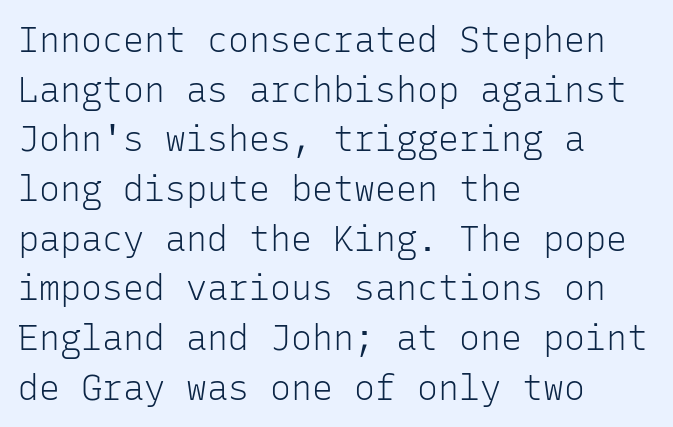
{"serif": "no", "italic": "no", "bold": "no", "weight": "light", "width": "normal", "stroke_contrast": "low", "x_height": "medium", "monospaced": "yes", "underline": "no", "align": "left", "line_spacing": "normal", "line_spacing_ratio": 1.42, "letter_spacing": "normal", "letter_spacing_em": 0.0, "glyph_px": 35}
